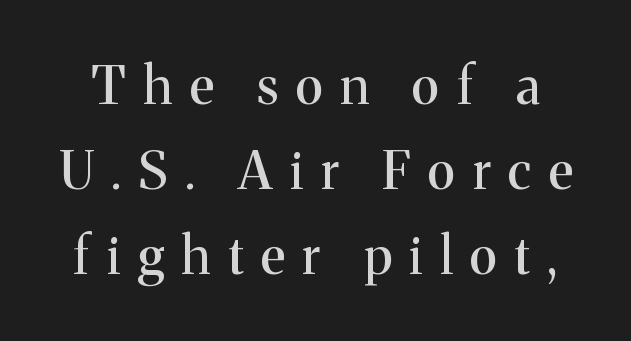
The image shows 52 px serif type, upright; set normal line spacing (1.63x), unusually wide letter spacing (+0.34 em), not underlined; medium stroke contrast and a medium x-height.
